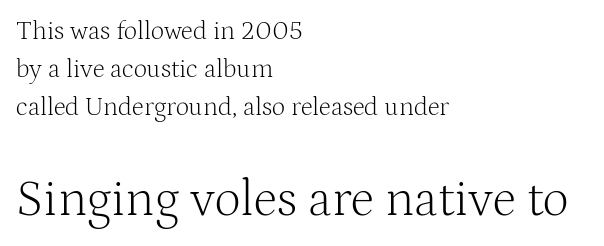
{"serif": "yes", "italic": "no", "bold": "no", "weight": "light", "width": "normal", "stroke_contrast": "medium", "x_height": "medium", "monospaced": "no", "underline": "no", "align": "left", "line_spacing": "normal", "line_spacing_ratio": 1.47, "letter_spacing": "normal", "letter_spacing_em": 0.0, "larger_block": "second", "size_ratio": 1.96, "glyph_px": 51}
